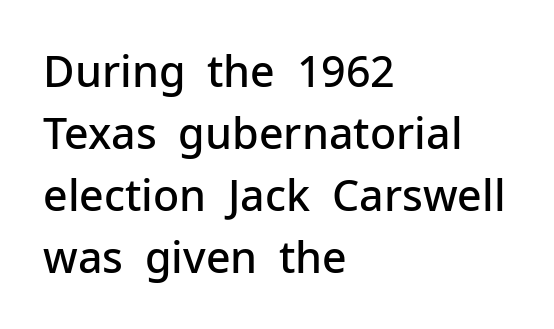
Q: Is the text bold? A: Semi-bold.
Q: Is the text italic (slanted)? A: No, it is upright.
Q: Is the typeface a serif or a sans-serif typeface? A: Sans-serif.
Q: Is the text underlined? A: No.
Q: How is the paragraph aligned? A: Left-aligned.
Q: Is the spacing between letters normal or unusually wide? A: Normal.
Q: Is the spacing between lines tight, normal or loose? A: Normal.
Q: Width (condensed, normal, or wide)? A: Normal.
Q: Stroke contrast? A: Low.
Q: x-height? A: Medium.
Q: Monospaced? A: No.
